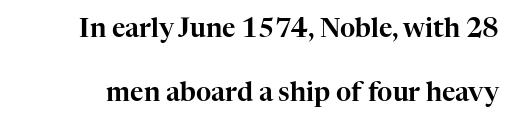
Reading down the column, the eye jumps a long way to each next line. You could call the tracking neutral — neither tight nor loose. It's the straight-up-and-down kind of type. The area under the type is left untouched.
